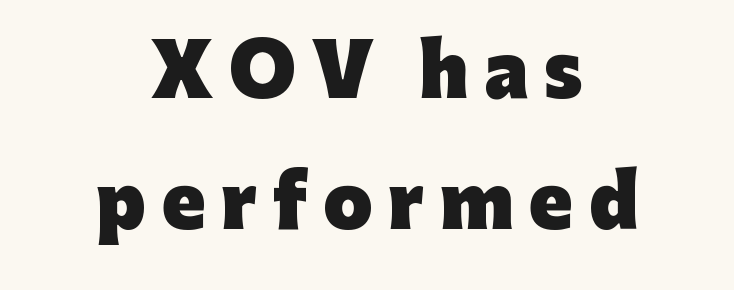
Q: Is the text bold? A: Yes.
Q: Is the text italic (slanted)? A: No, it is upright.
Q: Is the typeface a serif or a sans-serif typeface? A: Sans-serif.
Q: Is the text underlined? A: No.
Q: How is the paragraph aligned? A: Centered.
Q: Is the spacing between letters normal or unusually wide? A: Unusually wide.
Q: Width (condensed, normal, or wide)? A: Normal.
Q: Stroke contrast? A: Low.
Q: x-height? A: Medium.
Q: Monospaced? A: No.
